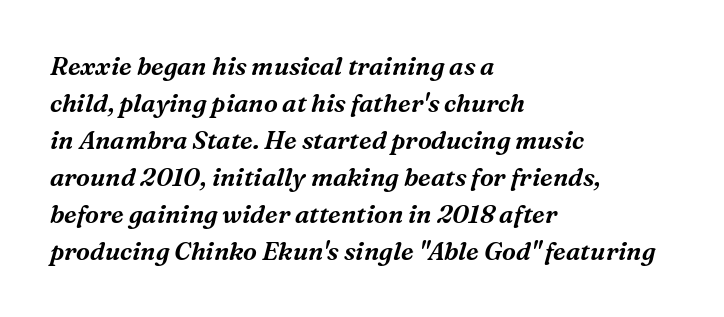
Alignment: flush left. The horizontal fit of the characters is conventional and even. Underlining? Definitely not there. Characters are canted at an angle relative to the baseline's perpendicular. Horizontal bands of white between lines are of average thickness.
